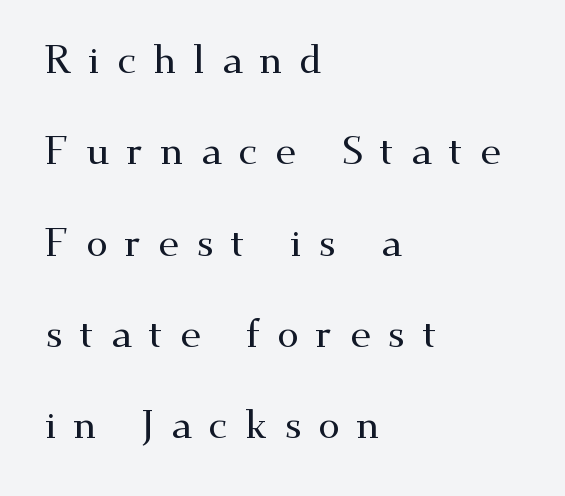
The image shows 39 px wide serif type, upright; set left-aligned, loose line spacing (2.34x), unusually wide letter spacing (+0.43 em), not underlined; medium stroke contrast and a small x-height.
